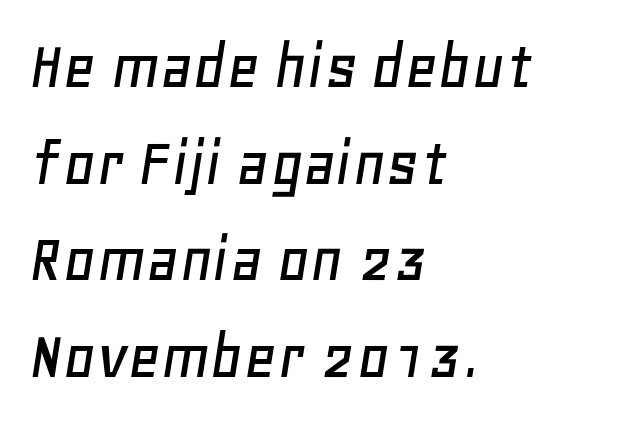
How would I describe the line gaps? Plain and ordinary. A typesetter would call this proportional, since set widths differ per character. Rule under the text: the space is simply empty. The axis of the letterforms is tilted away from vertical.
